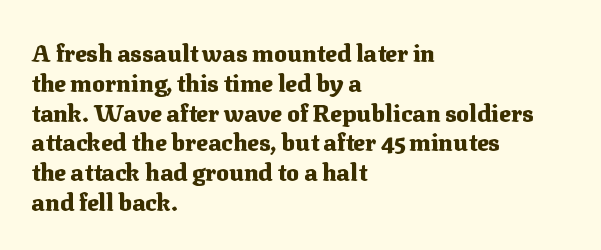
Every character sits straight up, as roman type does. This rendering uses left alignment, leaving the right contour irregular. Letters rest on an invisible, unmarked baseline. The passage shown has conventional tracking throughout. Pretty heavy lettering here — definitely bold.
